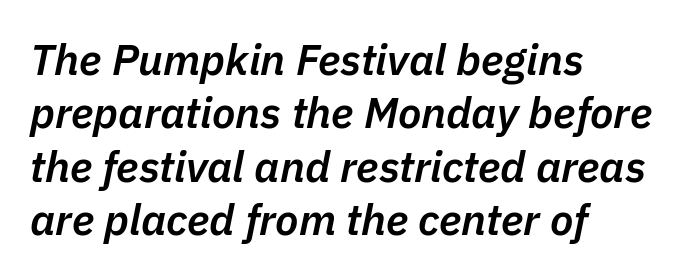
Q: Is the text bold? A: Semi-bold.
Q: Is the text italic (slanted)? A: Yes, it leans right by about 11 degrees.
Q: Is the text underlined? A: No.
Q: How is the paragraph aligned? A: Left-aligned.
Q: Is the spacing between letters normal or unusually wide? A: Normal.
Q: Width (condensed, normal, or wide)? A: Normal.
Q: Stroke contrast? A: Low.
Q: x-height? A: Medium.
Q: Monospaced? A: No.
